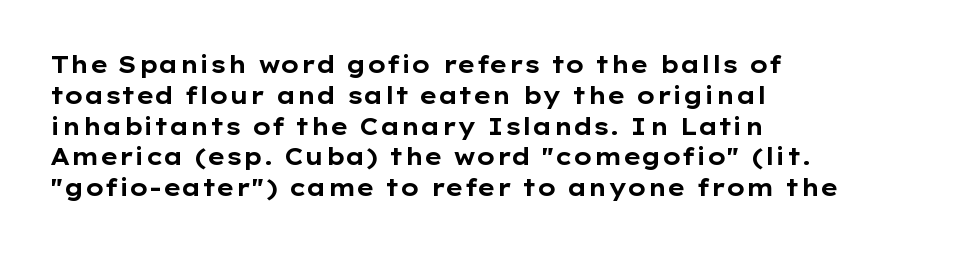
{"italic": "no", "bold": "yes", "underline": "no", "align": "left", "line_spacing": "normal", "line_spacing_ratio": 1.34, "letter_spacing": "normal", "letter_spacing_em": 0.0, "glyph_px": 23}
